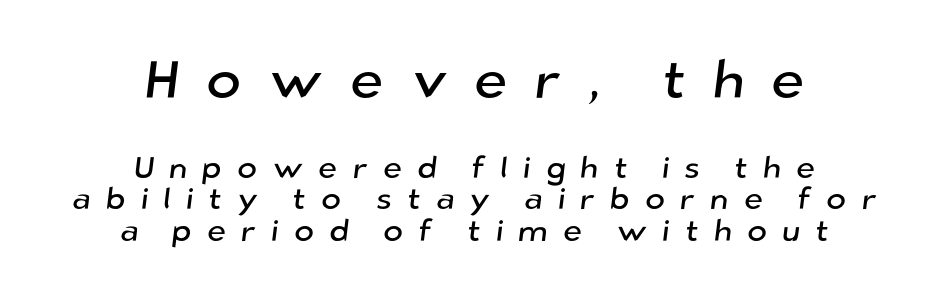
{"serif": "no", "width": "normal", "stroke_contrast": "low", "x_height": "medium", "monospaced": "no", "underline": "no", "align": "center", "line_spacing": "tight", "line_spacing_ratio": 1.06, "letter_spacing": "wide", "letter_spacing_em": 0.5, "larger_block": "first", "size_ratio": 1.77, "glyph_px": 53}
